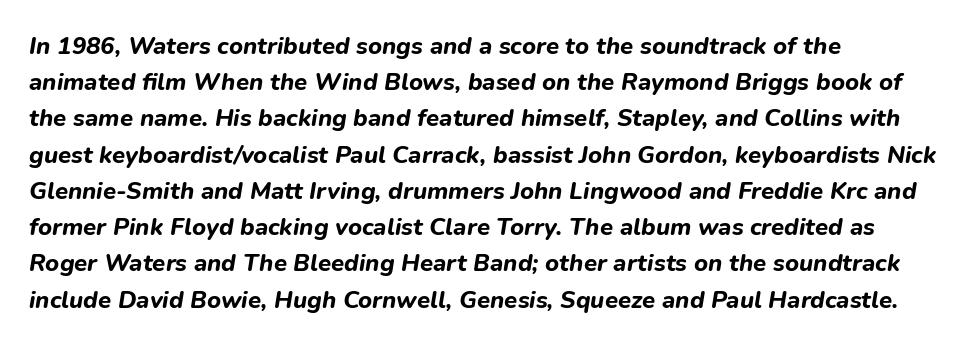
The image shows 24 px bold type, italic (leaning right); set left-aligned, normal line spacing (1.51x), normal letter spacing, not underlined.
